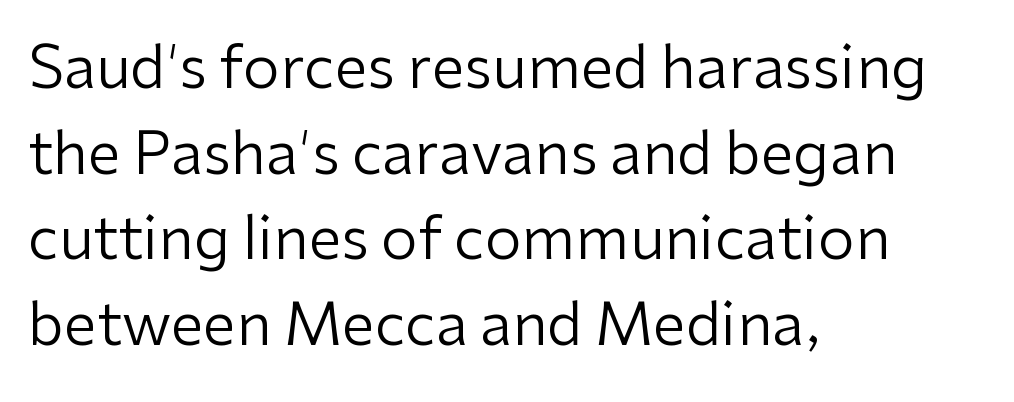
Nope, not italic — everything's standing straight. The face used here is proportionally spaced, like ordinary book or web type. Nothing sits at the stroke ends, so this counts as sans-serif. Short note: letters normally spaced. Check the space under the baseline: it is left empty. No letter is thick-stroked: the sample isn't bold.
